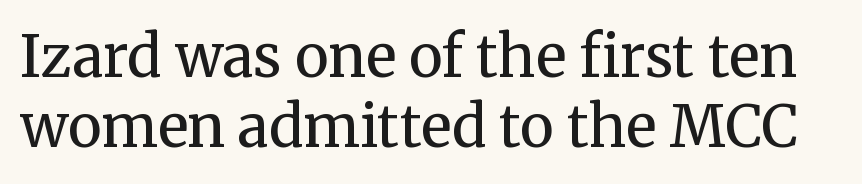
{"serif": "yes", "italic": "no", "bold": "no", "weight": "regular", "width": "normal", "stroke_contrast": "medium", "x_height": "medium", "monospaced": "no", "underline": "no", "line_spacing_ratio": 1.23, "letter_spacing": "normal", "letter_spacing_em": 0.0, "glyph_px": 57}
